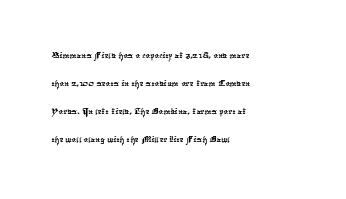
{"underline": "no", "align": "left", "line_spacing": "normal", "line_spacing_ratio": 1.28, "letter_spacing": "normal", "letter_spacing_em": 0.0, "glyph_px": 22}
